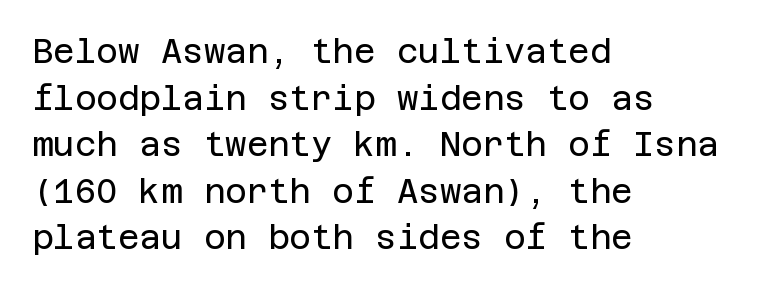
{"serif": "no", "italic": "no", "bold": "no", "weight": "regular", "width": "normal", "stroke_contrast": "low", "x_height": "large", "underline": "no", "align": "left", "line_spacing": "normal", "line_spacing_ratio": 1.41, "letter_spacing": "normal", "letter_spacing_em": 0.0, "glyph_px": 33}
